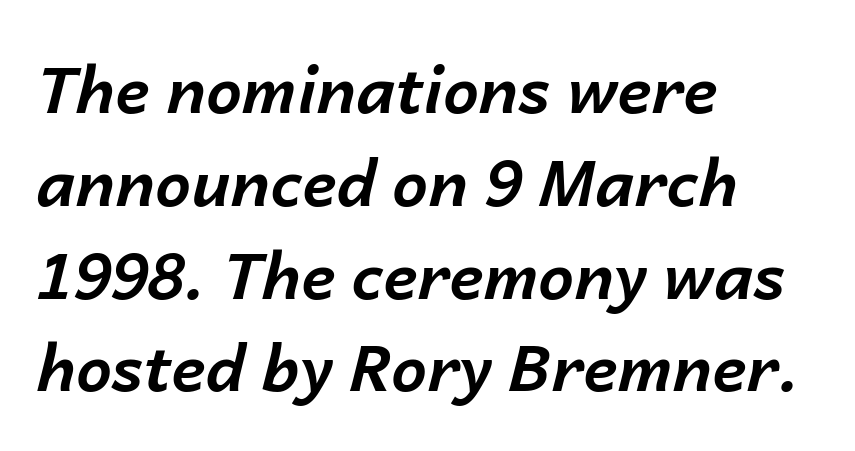
These lines sit exactly where default settings would place them. Descender tails drop into unmarked territory. Strong, thick strokes mark this as bold type. The horizontal fit of the characters is conventional and even. Looks like regular typesetting: each glyph gets only the width it needs.
